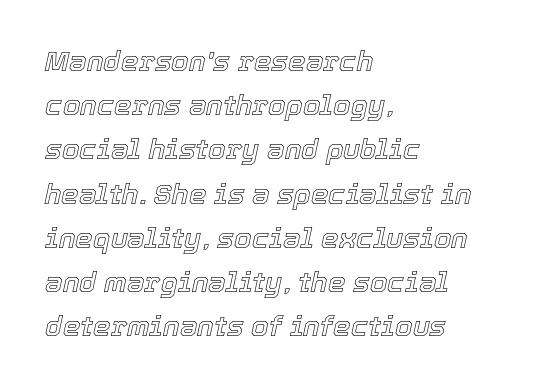
{"italic": "yes", "lean": "right", "slant_degrees": 12, "width": "normal", "x_height": "medium", "monospaced": "no", "underline": "no", "align": "left", "line_spacing": "normal", "line_spacing_ratio": 1.58, "letter_spacing": "normal", "letter_spacing_em": 0.0, "glyph_px": 28}
